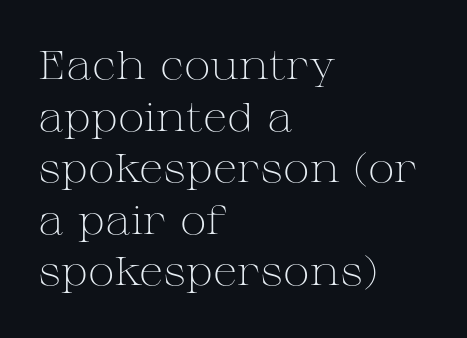
Reading down the block, your eye returns to a fixed left position each line. The font family rendered here belongs to the serif group. This is not heavy type; no bold has been used. Anything drawn beneath the words? Only blank space.
